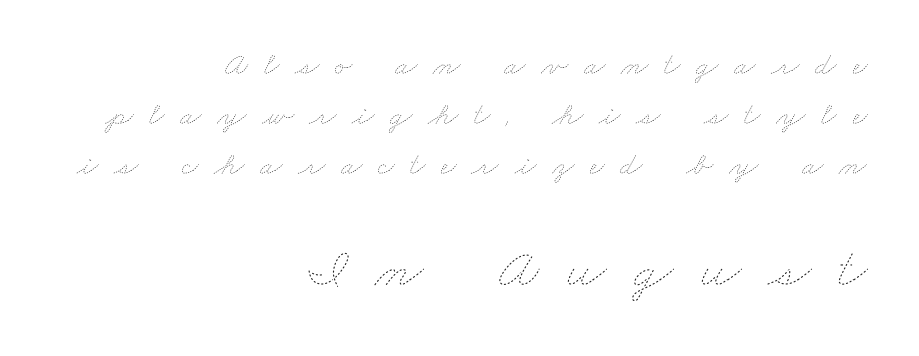
The image shows 56 px thin, wide type; set right-aligned, normal line spacing (1.56x), unusually wide letter spacing (+0.48 em), not underlined; the second (bottom) block is 1.75x larger; low stroke contrast and a small x-height.
